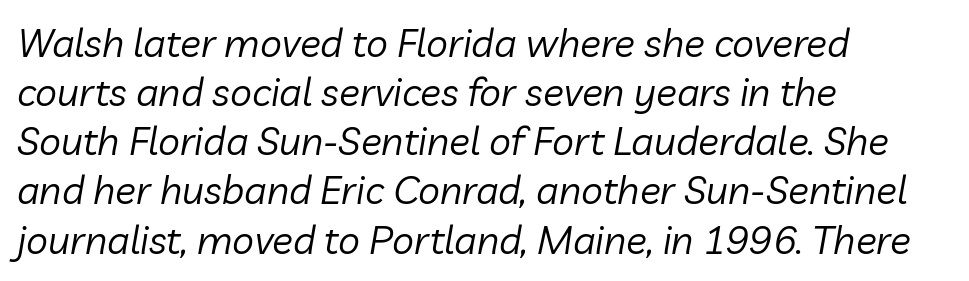
{"italic": "yes", "lean": "right", "slant_degrees": 10, "bold": "no", "weight": "regular", "width": "normal", "stroke_contrast": "low", "x_height": "medium", "monospaced": "no", "underline": "no", "align": "left", "line_spacing": "normal", "line_spacing_ratio": 1.26, "letter_spacing": "normal", "letter_spacing_em": 0.0, "glyph_px": 39}
